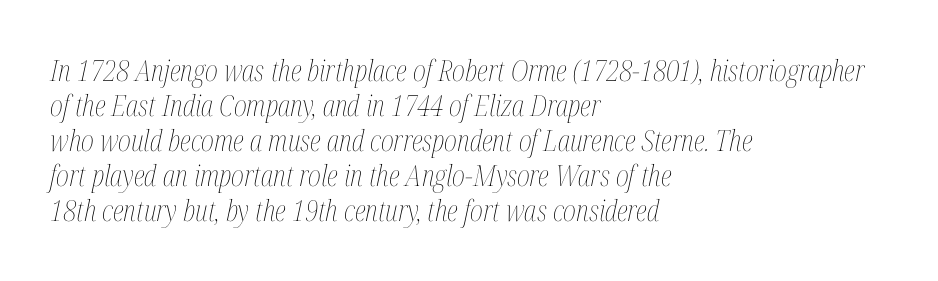
{"italic": "yes", "lean": "right", "slant_degrees": 12, "bold": "no", "weight": "thin", "width": "condensed", "stroke_contrast": "medium", "x_height": "medium", "monospaced": "no", "underline": "no", "align": "left", "line_spacing_ratio": 1.21, "letter_spacing": "normal", "letter_spacing_em": 0.0, "glyph_px": 29}
